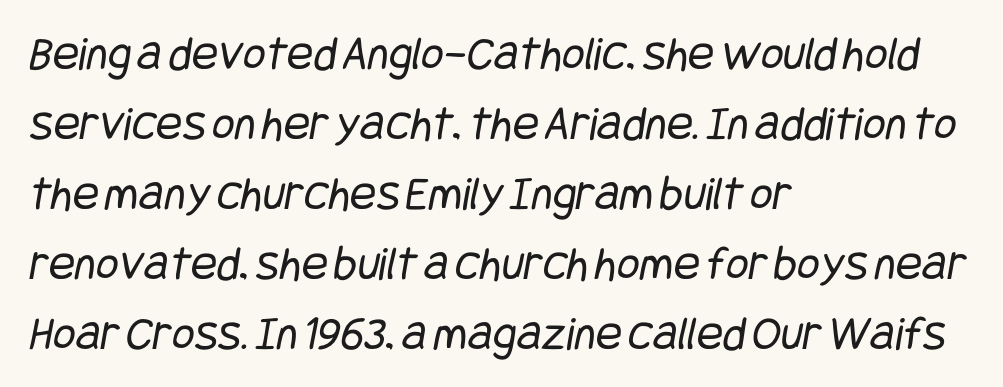
These lines sit exactly where default settings would place them. Font category for this specimen: sans-serif. The weight would be labelled regular, book, light, or lighter still. This sample is left-justified, so line endings fall wherever the words run out. The gap between lines stays unmarked.
